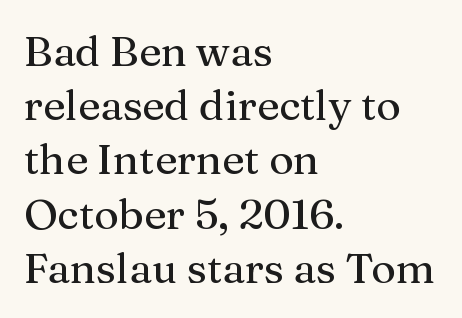
{"serif": "yes", "italic": "no", "width": "normal", "stroke_contrast": "medium", "x_height": "medium", "monospaced": "no", "underline": "no", "align": "left", "line_spacing": "normal", "line_spacing_ratio": 1.29, "letter_spacing": "normal", "letter_spacing_em": 0.0, "glyph_px": 42}
